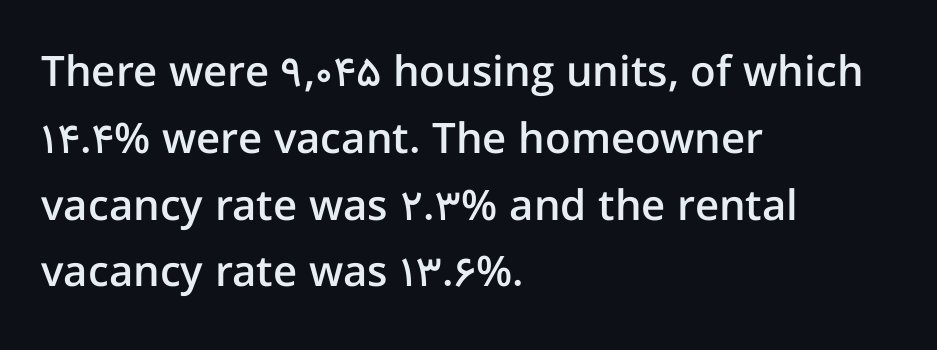
Q: Is the text bold? A: Semi-bold.
Q: Is the text italic (slanted)? A: No, it is upright.
Q: Is the typeface a serif or a sans-serif typeface? A: Sans-serif.
Q: Is the text underlined? A: No.
Q: How is the paragraph aligned? A: Left-aligned.
Q: Is the spacing between letters normal or unusually wide? A: Normal.
Q: Is the spacing between lines tight, normal or loose? A: Normal.
Q: Width (condensed, normal, or wide)? A: Normal.
Q: Stroke contrast? A: Low.
Q: x-height? A: Medium.
Q: Monospaced? A: No.
